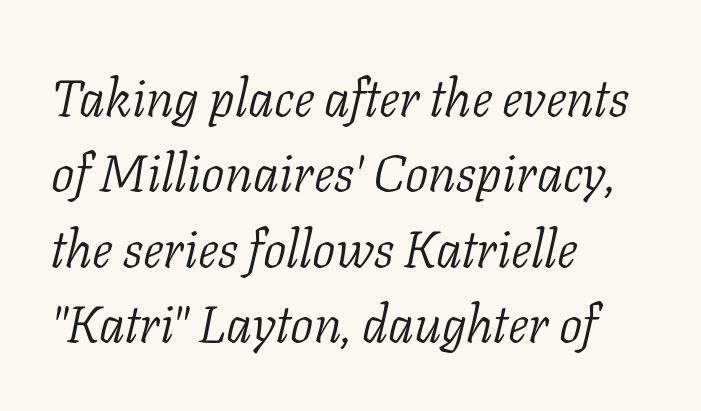
Unlike a clean sans, this face finishes its strokes with serifs. Between one letter and the next there's only the usual sliver of space. Each new line begins a customary step beneath the previous one. The text carries the slant typical of an italic or oblique font.
